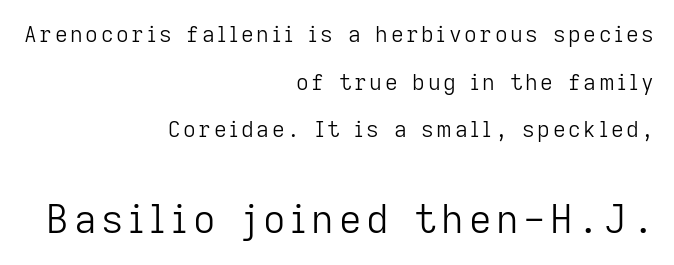
{"serif": "no", "italic": "no", "bold": "no", "weight": "light", "width": "normal", "stroke_contrast": "low", "x_height": "medium", "monospaced": "no", "underline": "no", "align": "right", "line_spacing": "loose", "line_spacing_ratio": 2.17, "larger_block": "second", "size_ratio": 1.77, "glyph_px": 39}
